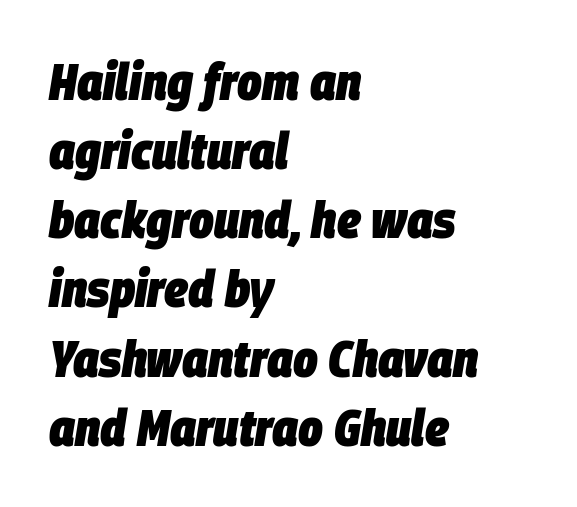
The image shows 52 px heavy, condensed type, italic (leaning right); set left-aligned, normal line spacing (1.33x), normal letter spacing, not underlined; low stroke contrast and a large x-height.
